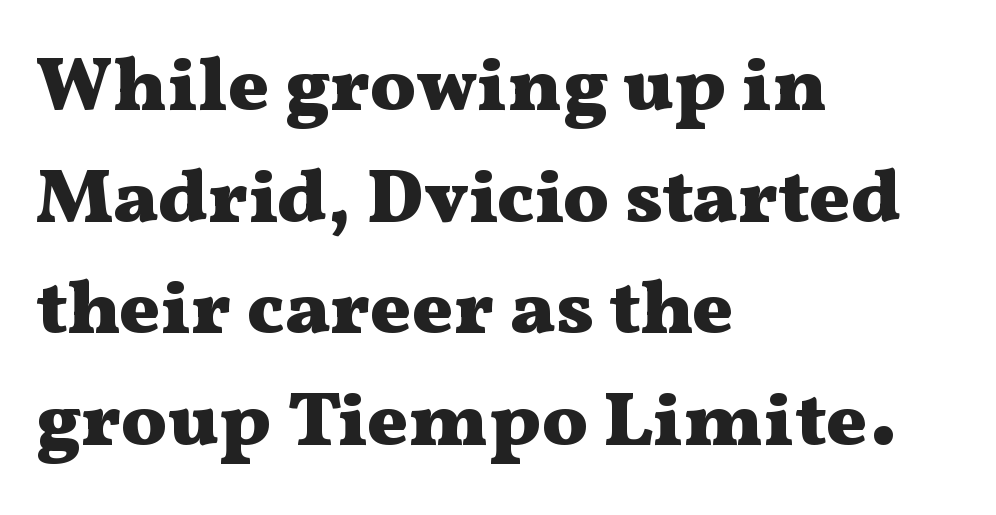
Q: Is the text bold? A: Yes.
Q: Is the text italic (slanted)? A: No, it is upright.
Q: Is the typeface a serif or a sans-serif typeface? A: Serif.
Q: Is the text underlined? A: No.
Q: How is the paragraph aligned? A: Left-aligned.
Q: Is the spacing between letters normal or unusually wide? A: Normal.
Q: Is the spacing between lines tight, normal or loose? A: Normal.
Q: Width (condensed, normal, or wide)? A: Wide.
Q: Stroke contrast? A: Medium.
Q: x-height? A: Medium.
Q: Monospaced? A: No.
